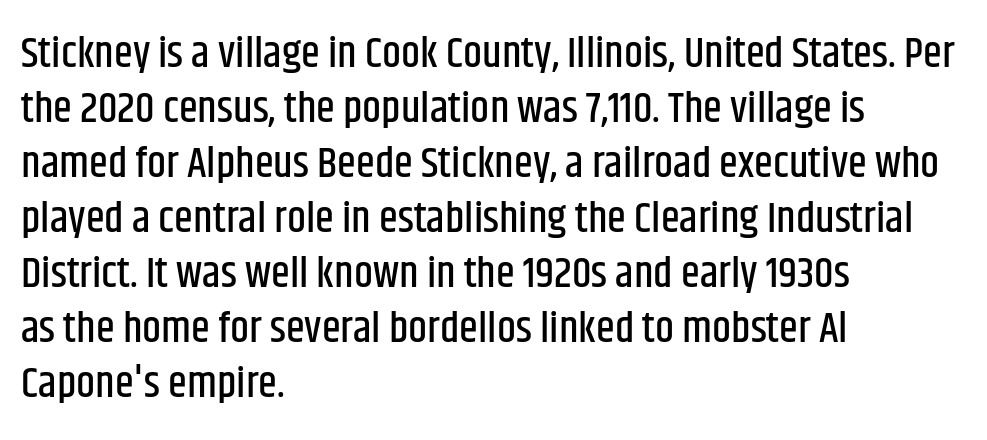
Nobody touched the tracking dial on this one. The font family rendered here belongs to the sans-serif group. Vertical spacing — default. The lines in this sample share a left origin and differ only in where they stop. Is there any slant? The stems are plumb.
